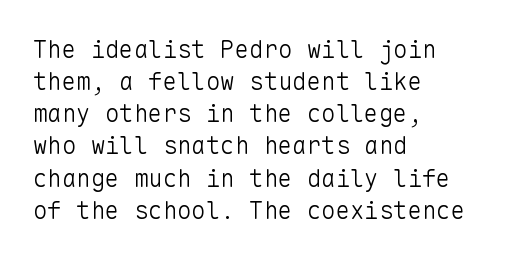
The strip under each line holds only bare page. You could call the tracking neutral — neither tight nor loose. Where is the straight margin? On the left. Upright lettering throughout. The weight tops out at a normal text grade.
